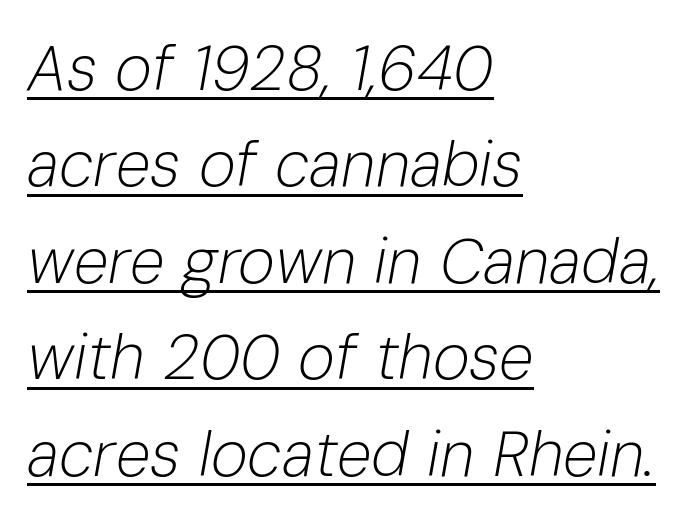
No heavy texture on the line: the type isn't bold. Regular leading. The whole block is typeset with a tilt. These lines are set flush left with a ragged right edge. This is underlined copy, the kind a proofreader might mark for attention.
